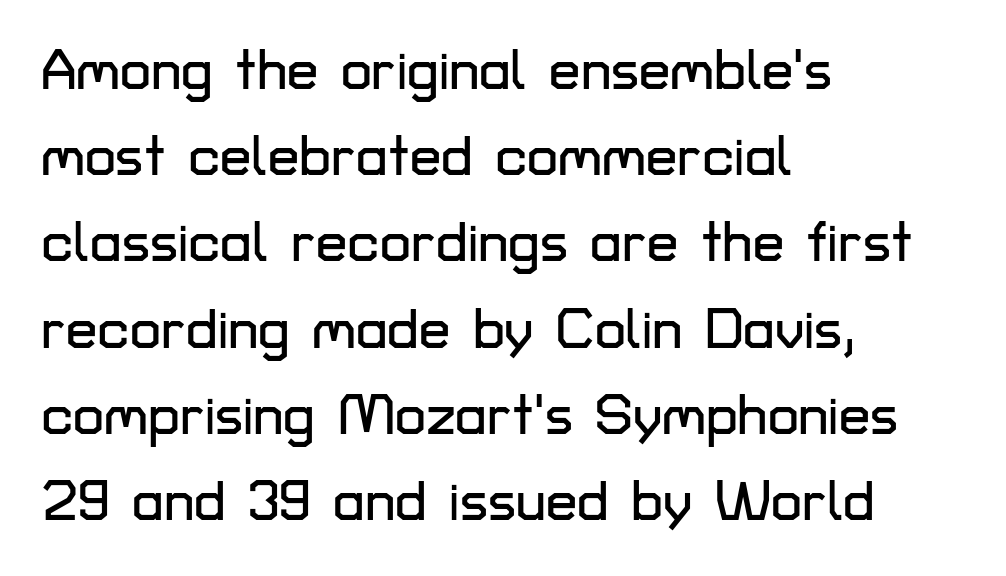
Q: Is the text italic (slanted)? A: No, it is upright.
Q: Is the typeface a serif or a sans-serif typeface? A: Sans-serif.
Q: Is the text underlined? A: No.
Q: How is the paragraph aligned? A: Left-aligned.
Q: Is the spacing between letters normal or unusually wide? A: Normal.
Q: Is the spacing between lines tight, normal or loose? A: Normal.
Q: Width (condensed, normal, or wide)? A: Normal.
Q: Stroke contrast? A: Low.
Q: x-height? A: Medium.
Q: Monospaced? A: No.
